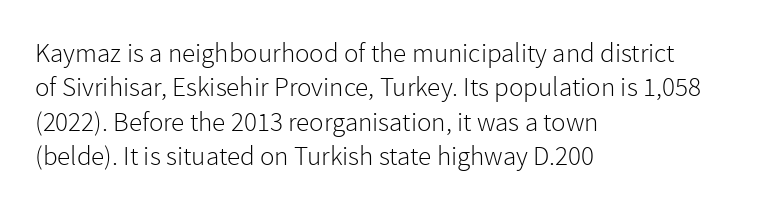
The letterforms sit at book weight or below. Honestly, the letter spacing is just normal — you wouldn't notice it. The type sits square on the baseline with zero lean. Unmarked baselines from the first word to the last. The text block is weighted toward the left margin, trailing off unevenly rightward. The designer left line spacing at the default.
